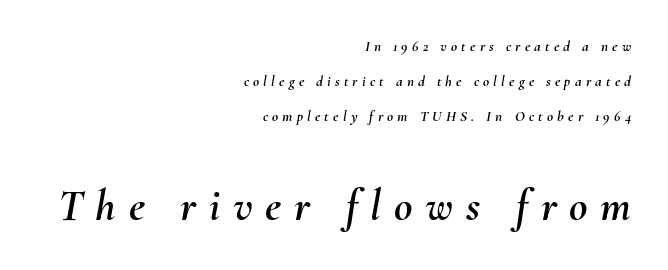
The image shows 45 px text type, italic (leaning right); set right-aligned, loose line spacing (2.33x), unusually wide letter spacing (+0.28 em), not underlined; the second (bottom) block is 3.0x larger; medium stroke contrast and a small x-height.
